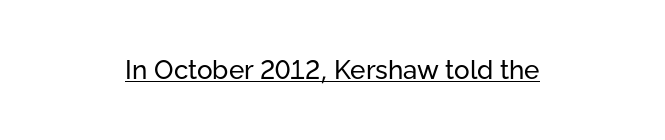
Honestly, the letter spacing is just normal — you wouldn't notice it. Compared with undecorated copy, this sample adds a rule below the words. The font is comparable to plain body text, perhaps lighter. Casual observation: everything's sitting right in the middle. Every stem runs plumb, perpendicular to the baseline.
